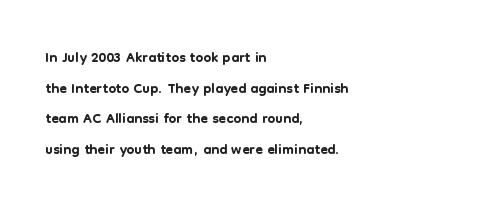
{"italic": "no", "underline": "no", "align": "left", "line_spacing": "normal", "line_spacing_ratio": 1.39, "letter_spacing": "normal", "letter_spacing_em": 0.0, "glyph_px": 22}
